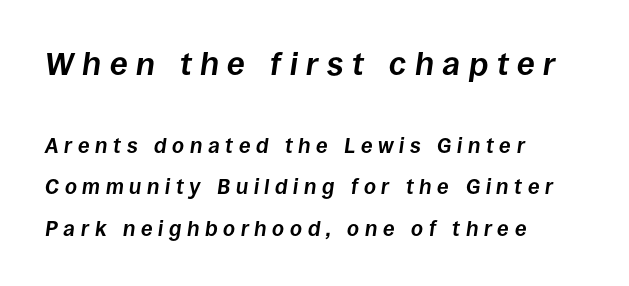
If you drew a ruler down the left edge, every line would touch it. Notice how the stems are inclined rather than vertical — that's the hallmark of italics. Bare-footed words on every line. Do the characters align in a grid? No, the font is proportional. Whoever set this made the first block the dominant, larger element. The lines are spread far apart with generous leading.
